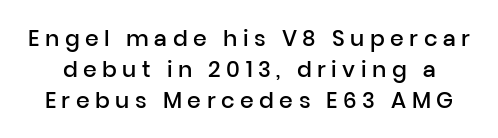
Q: Is the text bold? A: Semi-bold.
Q: Is the text italic (slanted)? A: No, it is upright.
Q: Is the text underlined? A: No.
Q: Is the spacing between letters normal or unusually wide? A: Unusually wide.
Q: Is the spacing between lines tight, normal or loose? A: Normal.
